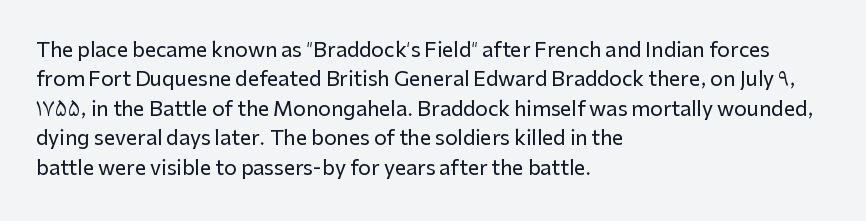
Q: Is the text italic (slanted)? A: No, it is upright.
Q: Is the text underlined? A: No.
Q: How is the paragraph aligned? A: Left-aligned.
Q: Is the spacing between letters normal or unusually wide? A: Normal.
Q: Is the spacing between lines tight, normal or loose? A: Normal.
